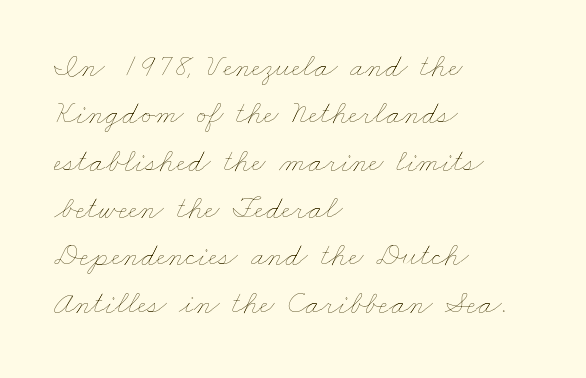
Inter-character spacing is left at the font's built-in metrics. These lines sit exactly where default settings would place them. Each stroke keeps to a modest, everyday thickness or less. Anything drawn beneath the words? Only blank space. Line starts are locked; line ends wander. Think of a printed novel: that variable character pitch is what you see here.
